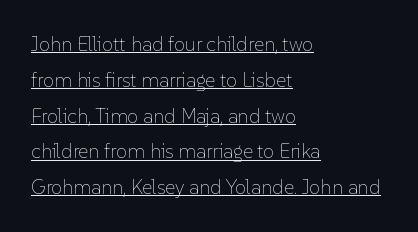
The image shows 20 px text type, upright; set left-aligned, line spacing 1.79x, normal letter spacing, underlined.
